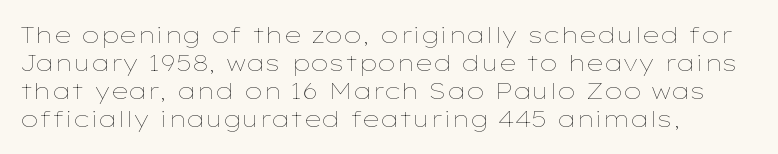
Q: Is the text bold? A: No.
Q: Is the text italic (slanted)? A: No, it is upright.
Q: Is the text underlined? A: No.
Q: How is the paragraph aligned? A: Left-aligned.
Q: Is the spacing between letters normal or unusually wide? A: Normal.
